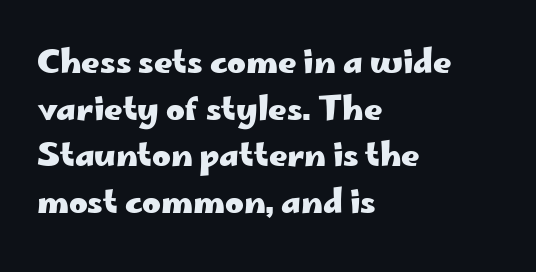
Q: Is the text bold? A: Yes.
Q: Is the text italic (slanted)? A: No, it is upright.
Q: Is the typeface a serif or a sans-serif typeface? A: Sans-serif.
Q: Is the text underlined? A: No.
Q: How is the paragraph aligned? A: Left-aligned.
Q: Is the spacing between letters normal or unusually wide? A: Normal.
Q: Is the spacing between lines tight, normal or loose? A: Normal.
Q: Width (condensed, normal, or wide)? A: Wide.
Q: Stroke contrast? A: Low.
Q: x-height? A: Small.
Q: Monospaced? A: No.
